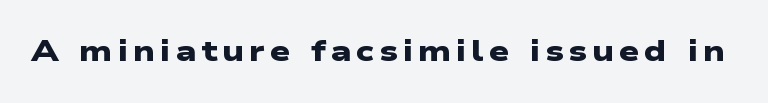
{"serif": "no", "bold": "yes", "weight": "heavy", "width": "wide", "stroke_contrast": "low", "x_height": "medium", "monospaced": "no", "underline": "no", "glyph_px": 29}
